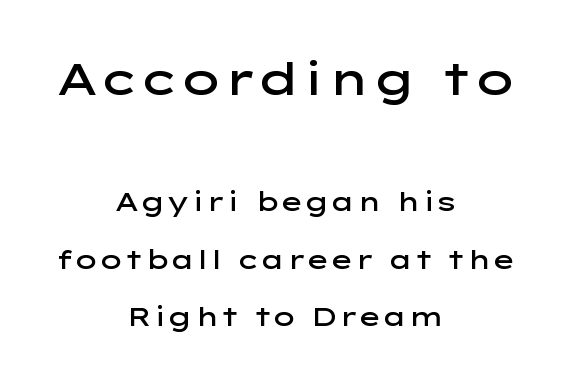
The image shows 45 px semibold, wide sans-serif type, upright; set centered, loose line spacing (2.21x), normal letter spacing, not underlined; the first (top) block is 1.73x larger; low stroke contrast and a medium x-height.
